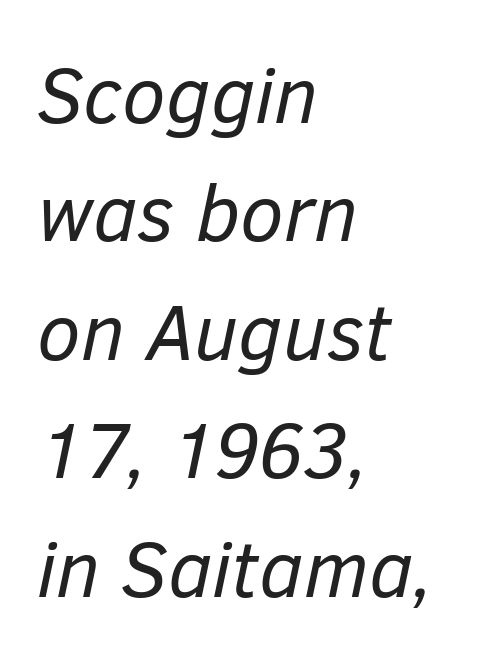
{"italic": "yes", "lean": "right", "slant_degrees": 12, "bold": "no", "weight": "regular", "width": "normal", "stroke_contrast": "low", "x_height": "medium", "monospaced": "no", "underline": "no", "align": "left", "line_spacing": "normal", "line_spacing_ratio": 1.5, "letter_spacing": "normal", "letter_spacing_em": 0.0, "glyph_px": 79}
